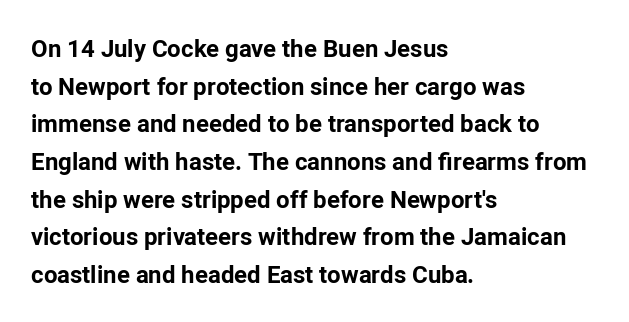
The image shows 24 px bold type, upright; set left-aligned, normal line spacing (1.57x), normal letter spacing, not underlined.
